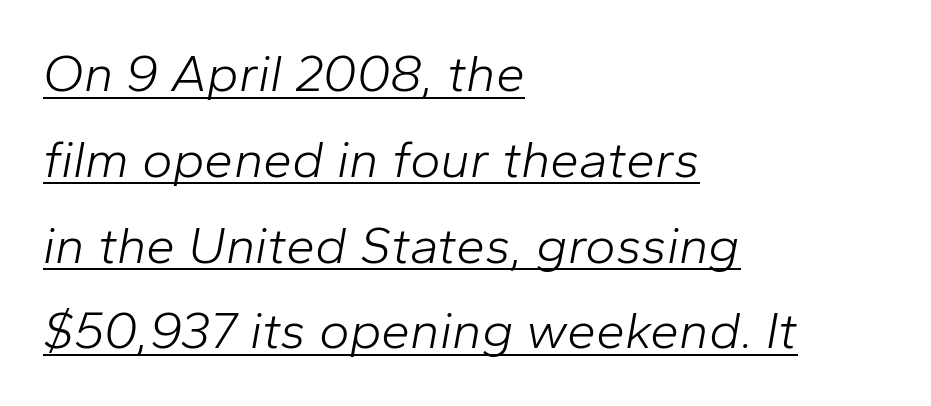
Q: Is the text bold? A: No.
Q: Is the text italic (slanted)? A: Yes, it leans right by about 10 degrees.
Q: Is the text underlined? A: Yes.
Q: How is the paragraph aligned? A: Left-aligned.
Q: Is the spacing between letters normal or unusually wide? A: Normal.
Q: Is the spacing between lines tight, normal or loose? A: Normal.
Q: Width (condensed, normal, or wide)? A: Normal.
Q: Stroke contrast? A: Low.
Q: x-height? A: Medium.
Q: Monospaced? A: No.
